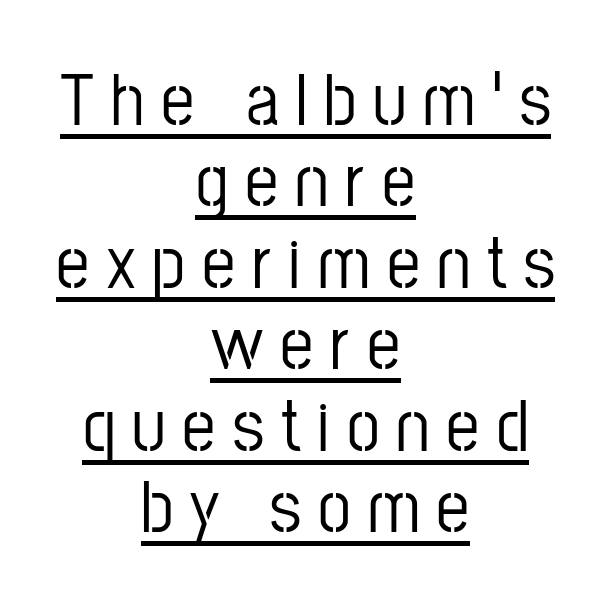
Nope, no serifs anywhere on these letters. Note the varied advance widths — an 'i' is clearly narrower than an 'm'. The tracking jumps out immediately: characters are airy and widely separated. The typography opts for an upright posture over an oblique one.
